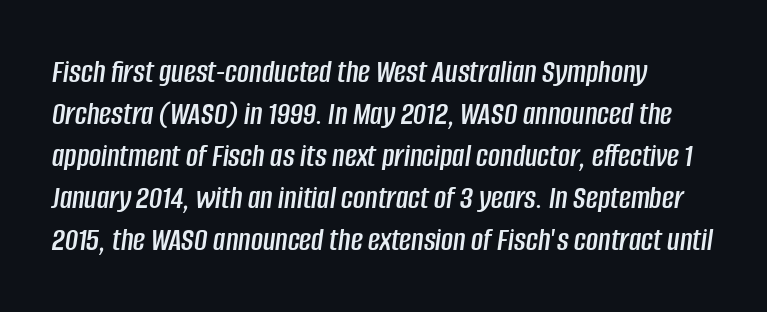
{"italic": "yes", "lean": "right", "slant_degrees": 8, "width": "condensed", "stroke_contrast": "low", "x_height": "large", "monospaced": "no", "underline": "no", "align": "left", "line_spacing": "normal", "line_spacing_ratio": 1.27, "letter_spacing": "normal", "letter_spacing_em": 0.0, "glyph_px": 33}
